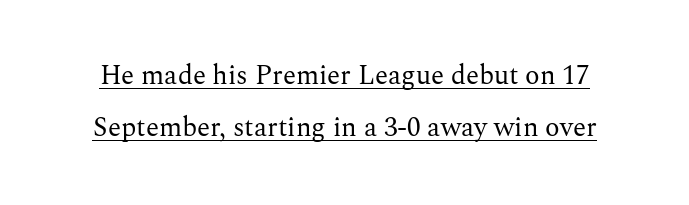
The image shows 27 px text type, upright; set loose line spacing (1.93x), normal letter spacing, underlined.
